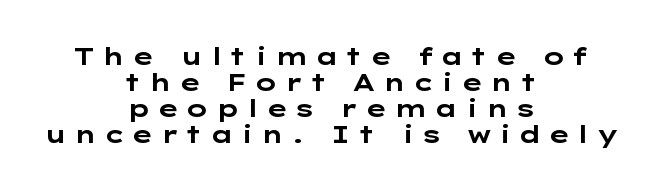
The image shows 24 px bold type, upright; set centered, tight line spacing (1.08x), unusually wide letter spacing (+0.25 em), not underlined.
